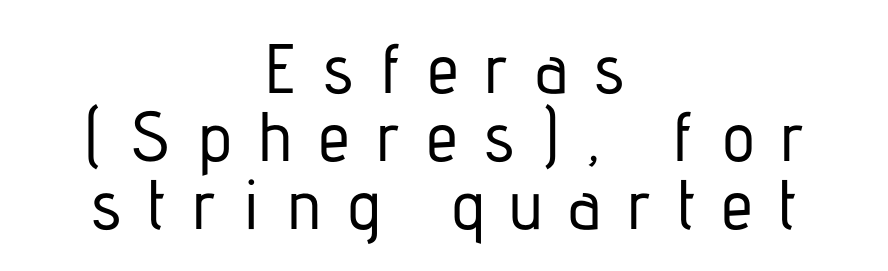
Q: Is the text italic (slanted)? A: No, it is upright.
Q: Is the typeface a serif or a sans-serif typeface? A: Sans-serif.
Q: Is the text underlined? A: No.
Q: How is the paragraph aligned? A: Centered.
Q: Is the spacing between letters normal or unusually wide? A: Unusually wide.
Q: Is the spacing between lines tight, normal or loose? A: Tight.
Q: Width (condensed, normal, or wide)? A: Condensed.
Q: Stroke contrast? A: Low.
Q: x-height? A: Medium.
Q: Monospaced? A: No.
